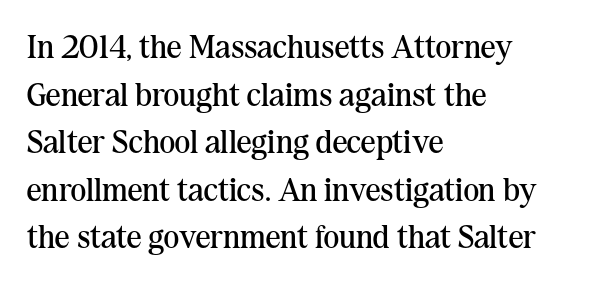
Q: Is the text bold? A: No.
Q: Is the text italic (slanted)? A: No, it is upright.
Q: Is the typeface a serif or a sans-serif typeface? A: Serif.
Q: Is the text underlined? A: No.
Q: How is the paragraph aligned? A: Left-aligned.
Q: Is the spacing between letters normal or unusually wide? A: Normal.
Q: Is the spacing between lines tight, normal or loose? A: Normal.
Q: Width (condensed, normal, or wide)? A: Normal.
Q: Stroke contrast? A: Medium.
Q: x-height? A: Medium.
Q: Monospaced? A: No.
